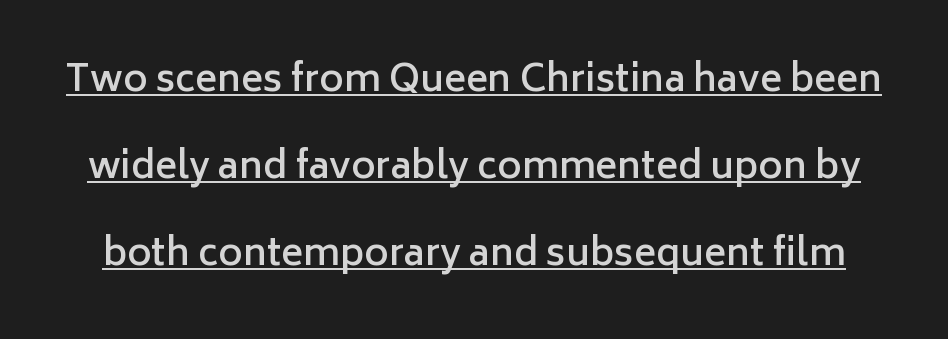
Q: Is the text bold? A: Semi-bold.
Q: Is the text italic (slanted)? A: No, it is upright.
Q: Is the typeface a serif or a sans-serif typeface? A: Sans-serif.
Q: Is the text underlined? A: Yes.
Q: Is the spacing between letters normal or unusually wide? A: Normal.
Q: Is the spacing between lines tight, normal or loose? A: Loose.
Q: Width (condensed, normal, or wide)? A: Normal.
Q: Stroke contrast? A: Low.
Q: x-height? A: Medium.
Q: Monospaced? A: No.
